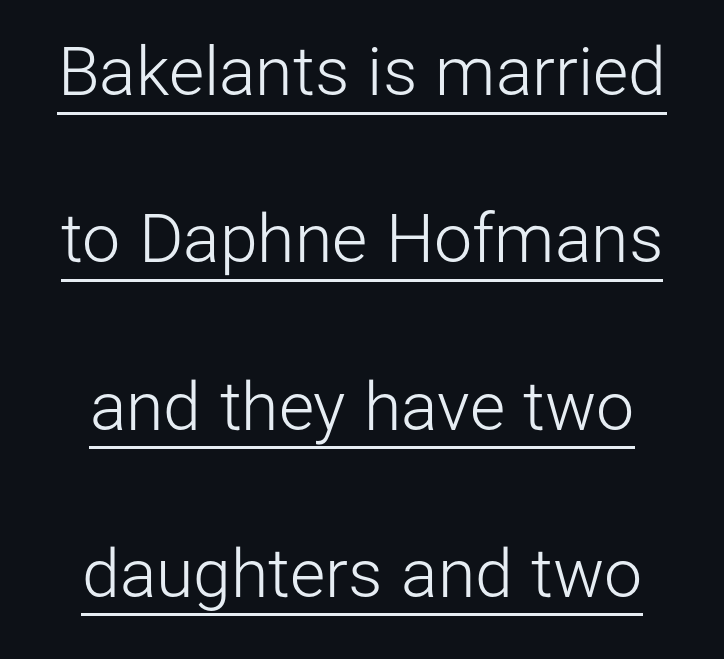
Q: Is the text bold? A: No.
Q: Is the text italic (slanted)? A: No, it is upright.
Q: Is the typeface a serif or a sans-serif typeface? A: Sans-serif.
Q: Is the text underlined? A: Yes.
Q: How is the paragraph aligned? A: Centered.
Q: Is the spacing between letters normal or unusually wide? A: Normal.
Q: Is the spacing between lines tight, normal or loose? A: Loose.
Q: Width (condensed, normal, or wide)? A: Normal.
Q: Stroke contrast? A: Low.
Q: x-height? A: Medium.
Q: Monospaced? A: No.
